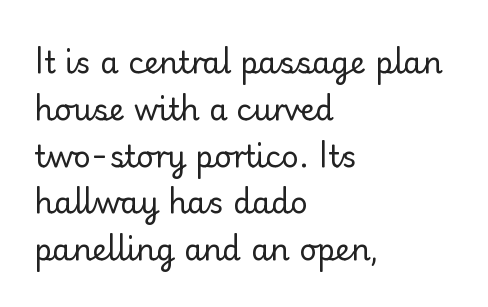
Unlike a traditional serif, this face leaves its strokes unadorned. Quick note: underline off. The letters look calm and open, with moderate or lighter stems. The face used here is proportionally spaced, like ordinary book or web type. If you measured baseline to baseline, you'd find a middling distance.
